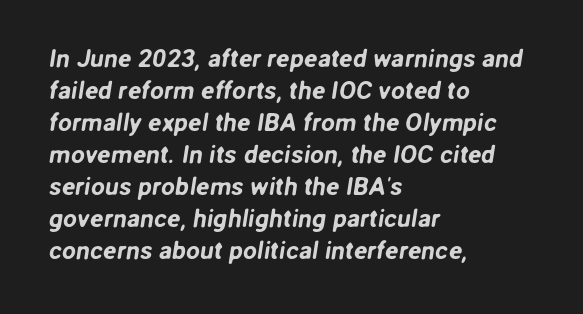
Q: Is the text underlined? A: No.
Q: How is the paragraph aligned? A: Left-aligned.
Q: Is the spacing between letters normal or unusually wide? A: Normal.
Q: Is the spacing between lines tight, normal or loose? A: Normal.
